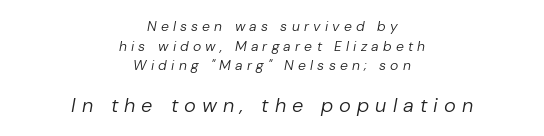
{"italic": "yes", "lean": "right", "slant_degrees": 10, "bold": "no", "underline": "no", "align": "center", "line_spacing": "normal", "line_spacing_ratio": 1.4, "letter_spacing": "wide", "letter_spacing_em": 0.3, "larger_block": "second", "size_ratio": 1.43, "glyph_px": 20}
